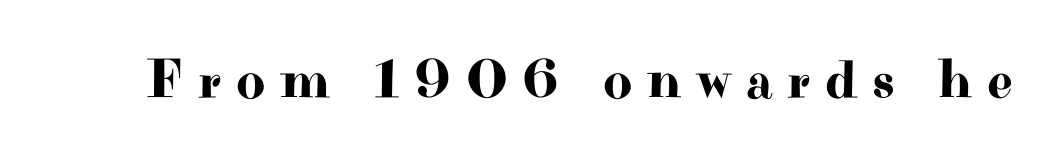
Q: Is the text italic (slanted)? A: No, it is upright.
Q: Is the typeface a serif or a sans-serif typeface? A: Serif.
Q: Is the text underlined? A: No.
Q: Is the spacing between letters normal or unusually wide? A: Unusually wide.
Q: Width (condensed, normal, or wide)? A: Wide.
Q: Stroke contrast? A: High.
Q: x-height? A: Small.
Q: Monospaced? A: No.
